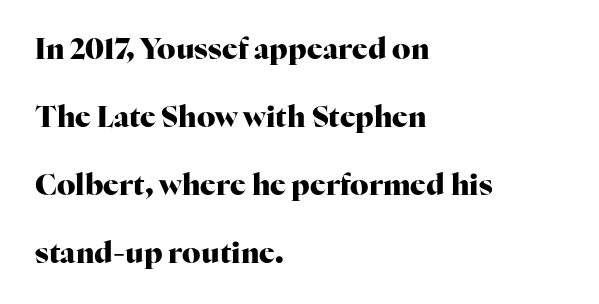
Q: Is the text bold? A: Yes.
Q: Is the text italic (slanted)? A: No, it is upright.
Q: Is the typeface a serif or a sans-serif typeface? A: Serif.
Q: Is the text underlined? A: No.
Q: How is the paragraph aligned? A: Left-aligned.
Q: Is the spacing between letters normal or unusually wide? A: Normal.
Q: Is the spacing between lines tight, normal or loose? A: Loose.
Q: Width (condensed, normal, or wide)? A: Normal.
Q: Stroke contrast? A: High.
Q: x-height? A: Medium.
Q: Monospaced? A: No.
